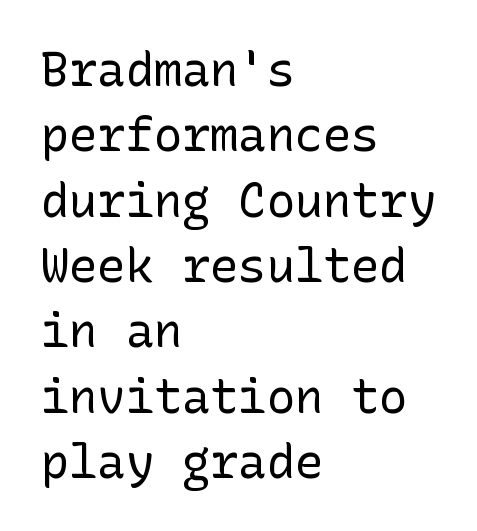
The image shows 47 px regular-weight sans-serif type, upright; set left-aligned, normal line spacing (1.39x), normal letter spacing, not underlined; low stroke contrast and a medium x-height.
